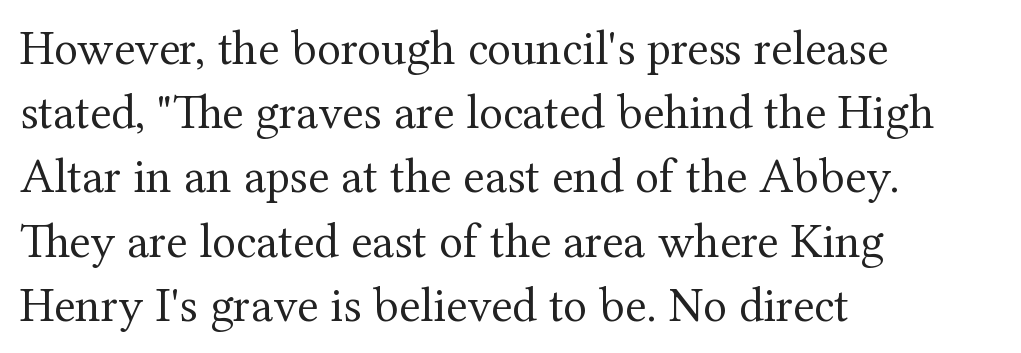
{"serif": "yes", "italic": "no", "bold": "no", "weight": "regular", "width": "normal", "stroke_contrast": "medium", "x_height": "medium", "monospaced": "no", "underline": "no", "align": "left", "line_spacing": "normal", "line_spacing_ratio": 1.31, "letter_spacing": "normal", "letter_spacing_em": 0.0, "glyph_px": 49}
